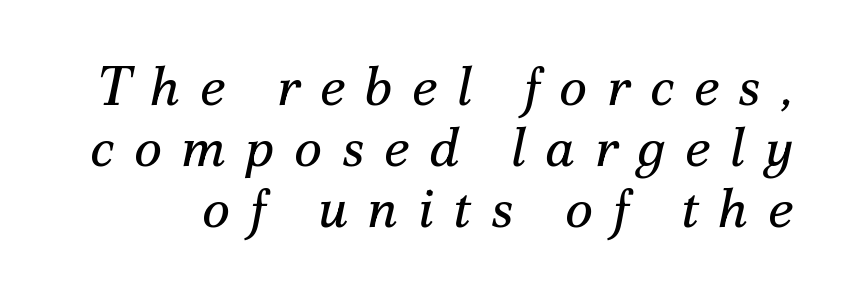
The passage shown leans; its letterforms are oblique. The font is comparable to plain body text, perhaps lighter. Baseline-to-baseline distance is barely more than the letter height. Descender tails drop into unmarked territory. You could not count columns in this text — the font is proportionally spaced. The horizontal fit of the characters is loose and conspicuously gappy.
